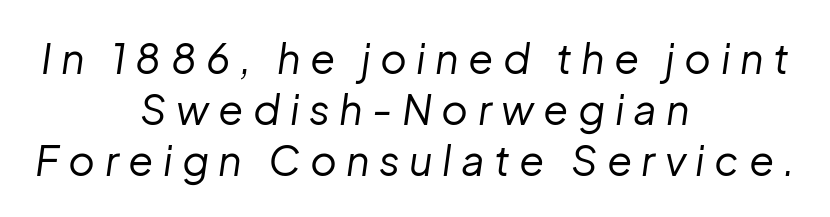
Check the space under the baseline: it is left empty. The compositor balanced each line on the midline. Think of a printed novel: that variable character pitch is what you see here. Does the lettering tilt? It does — this is italic. Spacing between characters has been opened up far beyond the box default. Is this a heavy cut? Hardly; it is regular or lighter.
